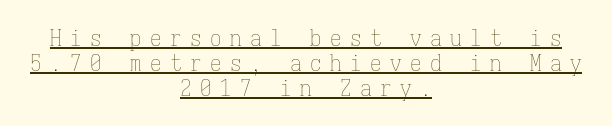
{"italic": "no", "bold": "no", "underline": "yes", "align": "center", "line_spacing": "tight", "line_spacing_ratio": 1.08, "letter_spacing": "wide", "letter_spacing_em": 0.37, "glyph_px": 23}
